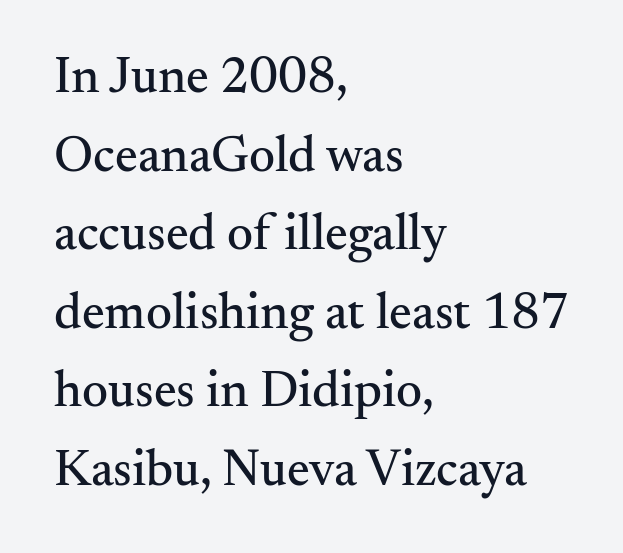
The image shows 51 px serif type, upright; set left-aligned, normal line spacing (1.54x), normal letter spacing, not underlined; medium stroke contrast and a small x-height.
